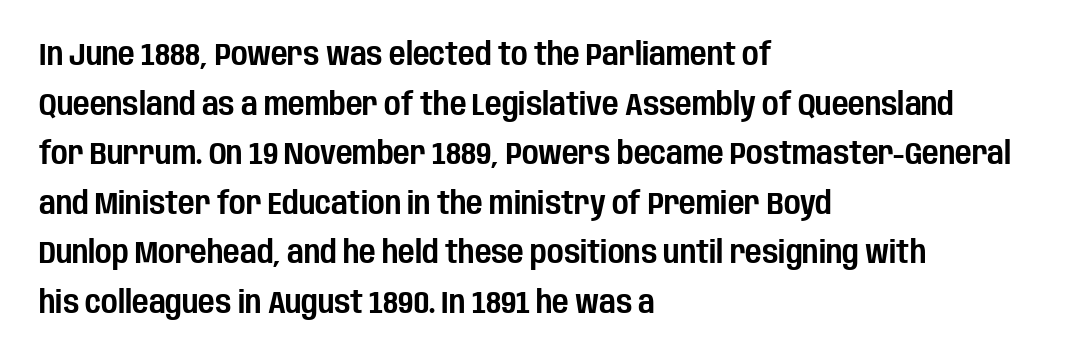
{"serif": "no", "italic": "no", "width": "condensed", "stroke_contrast": "low", "x_height": "large", "monospaced": "no", "underline": "no", "align": "left", "line_spacing": "normal", "line_spacing_ratio": 1.55, "letter_spacing": "normal", "letter_spacing_em": 0.0, "glyph_px": 32}
